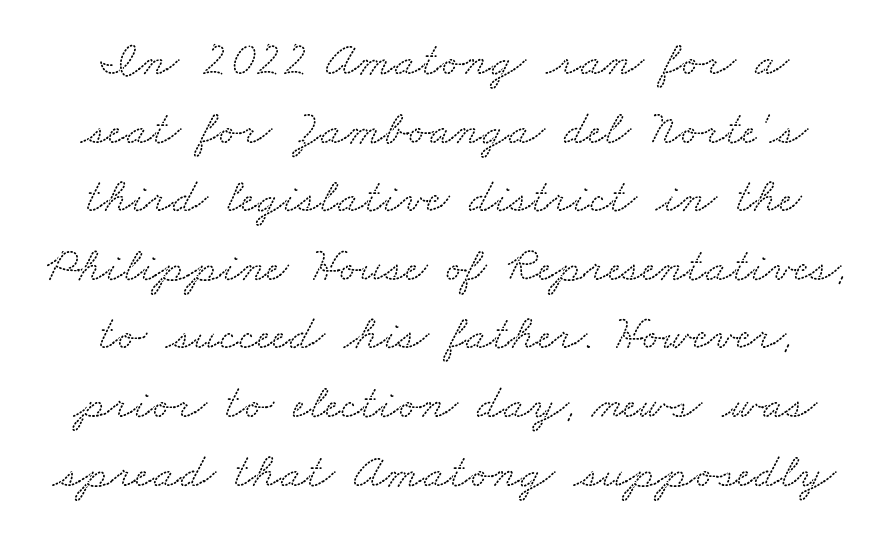
Q: Is the text underlined? A: No.
Q: Is the spacing between letters normal or unusually wide? A: Normal.
Q: Is the spacing between lines tight, normal or loose? A: Normal.
Q: Width (condensed, normal, or wide)? A: Wide.
Q: Stroke contrast? A: Low.
Q: x-height? A: Small.
Q: Monospaced? A: No.
